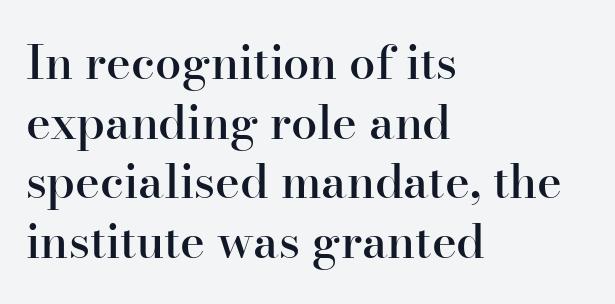
Q: Is the text bold? A: Semi-bold.
Q: Is the text italic (slanted)? A: No, it is upright.
Q: Is the typeface a serif or a sans-serif typeface? A: Serif.
Q: Is the text underlined? A: No.
Q: How is the paragraph aligned? A: Left-aligned.
Q: Is the spacing between letters normal or unusually wide? A: Normal.
Q: Is the spacing between lines tight, normal or loose? A: Normal.
Q: Width (condensed, normal, or wide)? A: Normal.
Q: Stroke contrast? A: High.
Q: x-height? A: Small.
Q: Monospaced? A: No.
